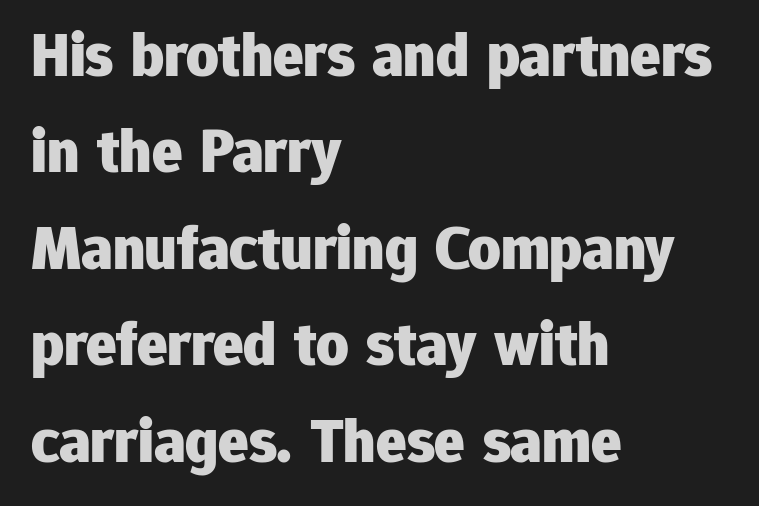
The image shows 63 px heavy sans-serif type, upright; set left-aligned, normal line spacing (1.53x), normal letter spacing, not underlined; low stroke contrast and a medium x-height.
